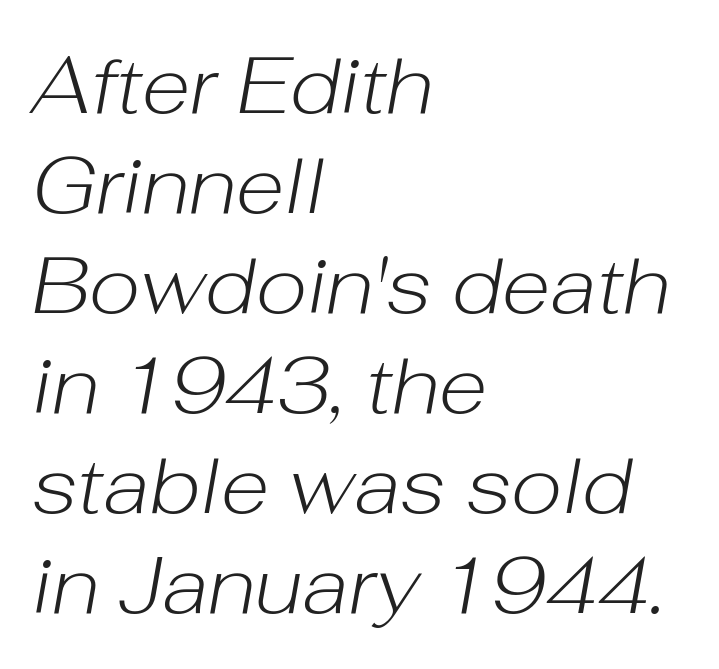
Weight: not bold — regular or lighter. Honestly, the letter spacing is just normal — you wouldn't notice it. Compared with ordinary roman type, these characters are visibly tilted. The area under the type is left untouched. The text block is weighted toward the left margin, trailing off unevenly rightward.
